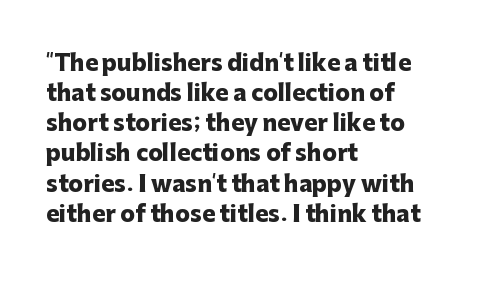
The paragraph shown leans on its left margin. This block has exactly the height ordinary leading produces. Italic: no, the glyphs are upright roman. The baseline area is clear.
